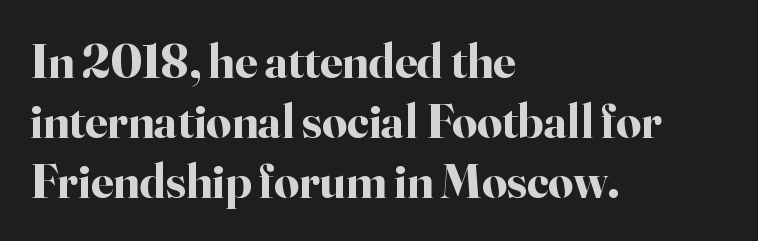
The setting favours the left margin, as ordinary paragraphs usually do. Regarding serifs, this sample has them. Note the varied advance widths — an 'i' is clearly narrower than an 'm'. The rendering uses a bold face; every stroke is thick and dark.
